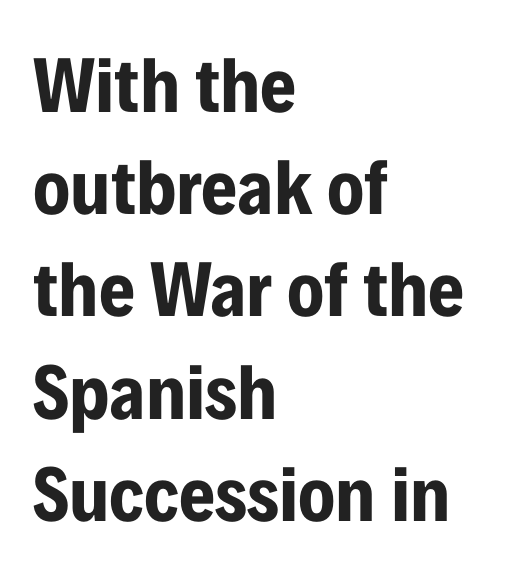
In terms of posture, this sample is upright. The ragged edge is on the right, which tells us the setting is flush left. Is this a sans? Yes — the strokes have no serifs. Each letter keeps its own natural width here, so spacing adapts to shape.
